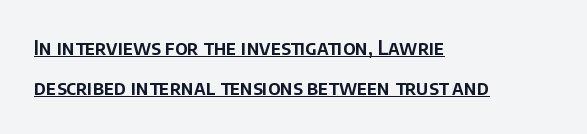
Interline gaps are noticeably wide in this sample. Visually the block forms a straight wall on the left and a jagged coastline on the right. The axis of the letterforms is exactly vertical. Here the glyphs are tracked normally, forming tight word shapes.
